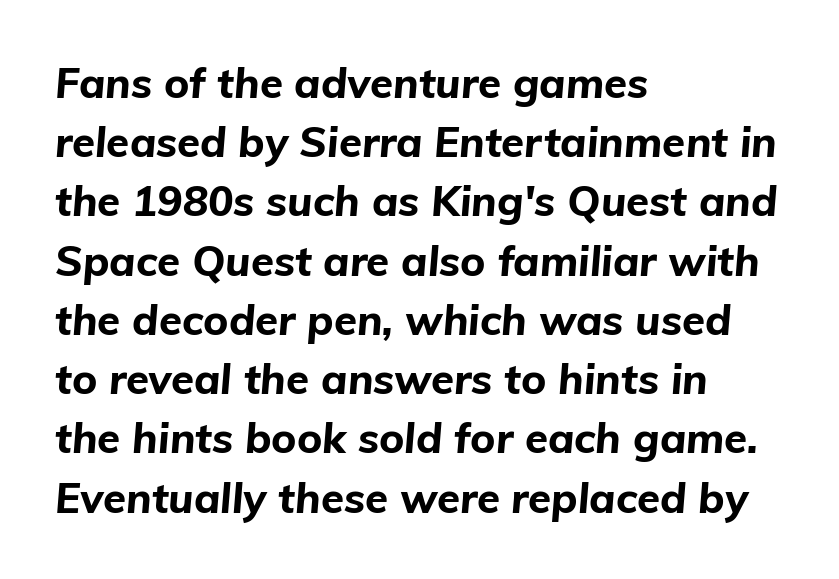
{"italic": "yes", "lean": "right", "slant_degrees": 5, "bold": "yes", "weight": "bold", "width": "normal", "stroke_contrast": "low", "x_height": "medium", "monospaced": "no", "underline": "no", "align": "left", "line_spacing": "normal", "line_spacing_ratio": 1.41, "letter_spacing": "normal", "letter_spacing_em": 0.0, "glyph_px": 42}
